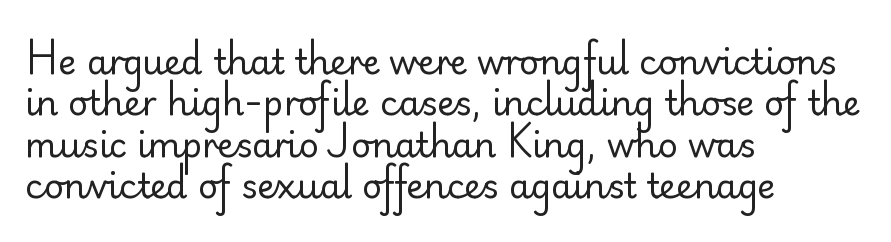
Nobody touched the tracking dial on this one. Each row of text sits above clean, open space. Looks like regular typesetting: each glyph gets only the width it needs. A typesetter would label this face a sans. Vertical stems look standard width or narrower in stroke. This is the regular roman posture of the typeface.
